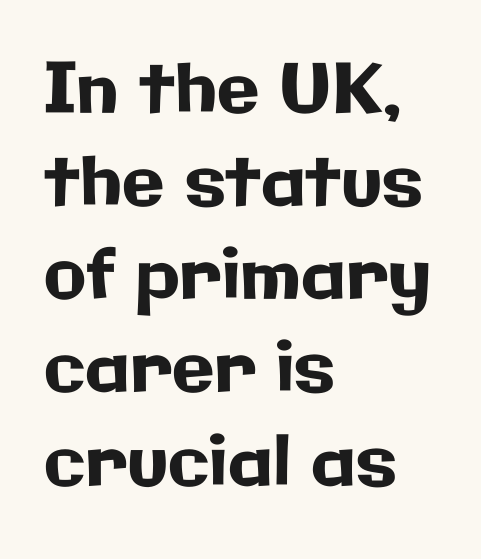
Q: Is the text italic (slanted)? A: No, it is upright.
Q: Is the typeface a serif or a sans-serif typeface? A: Sans-serif.
Q: Is the text underlined? A: No.
Q: How is the paragraph aligned? A: Left-aligned.
Q: Is the spacing between letters normal or unusually wide? A: Normal.
Q: Is the spacing between lines tight, normal or loose? A: Normal.
Q: Width (condensed, normal, or wide)? A: Normal.
Q: Stroke contrast? A: Low.
Q: x-height? A: Medium.
Q: Monospaced? A: No.
